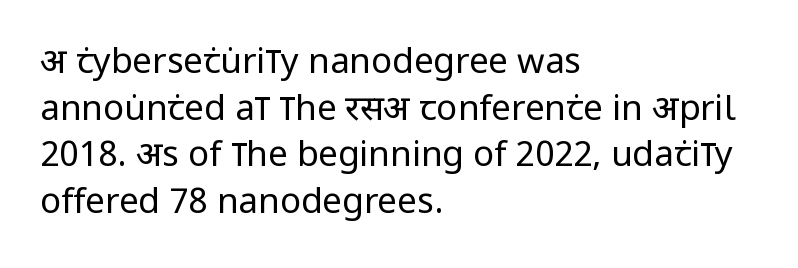
{"serif": "no", "italic": "no", "bold": "no", "weight": "regular", "width": "condensed", "stroke_contrast": "low", "x_height": "large", "monospaced": "no", "underline": "no", "align": "left", "line_spacing": "normal", "line_spacing_ratio": 1.33, "letter_spacing": "normal", "letter_spacing_em": 0.0, "glyph_px": 35}
